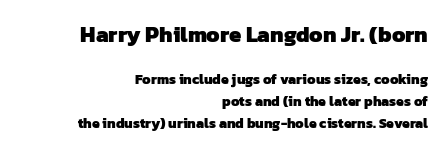
{"bold": "yes", "underline": "no", "align": "right", "line_spacing": "normal", "line_spacing_ratio": 1.54, "letter_spacing": "normal", "letter_spacing_em": 0.0, "larger_block": "first", "size_ratio": 1.57, "glyph_px": 22}
